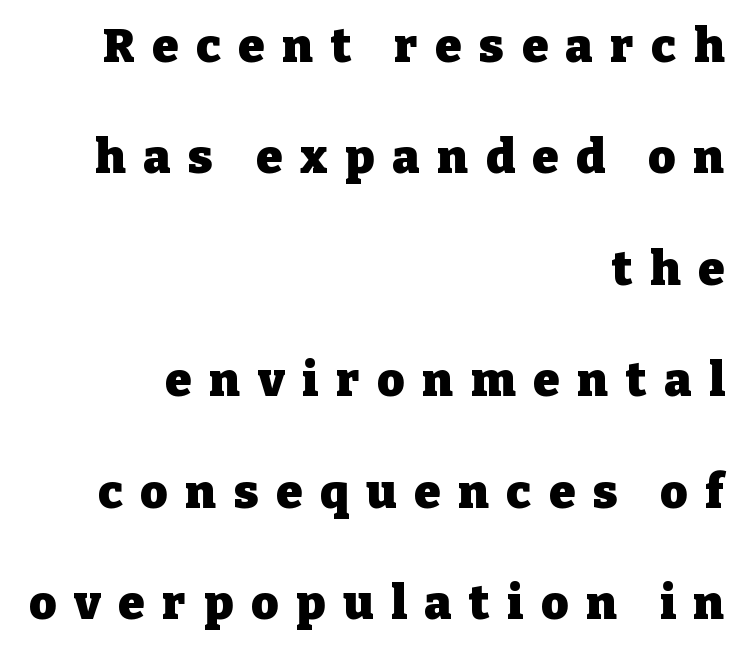
Which margin do the lines hug? The right one — the left edge is uneven. A roman cut, with each character standing at attention. You could fit nearly another row in the gap between these rows. The letters carry serifs — small finishing strokes at the ends of their stems. The words here are not underlined. Bold? Absolutely — the strokes are thick and heavy.
